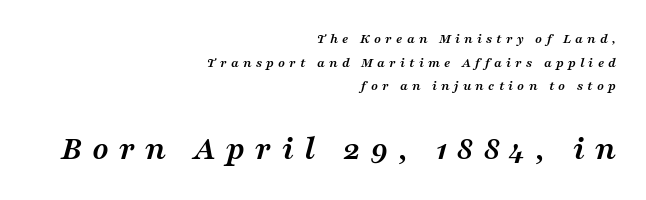
Line ends are locked; line starts wander. Proportional: the letters do not fall into vertical columns. A typesetter would mark this as italic. The gap between lines stays unmarked. Stroke terminals: seriffed. The rendering enlarges the type as you move from the upper chunk to the lower.
